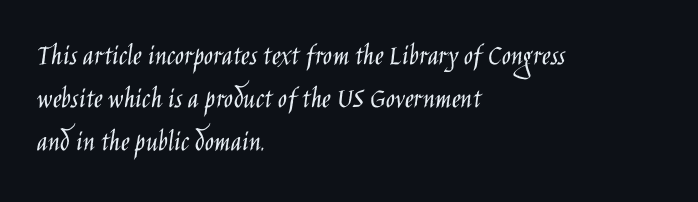
The image shows 30 px light, condensed sans-serif type; set left-aligned, normal line spacing (1.43x), normal letter spacing, not underlined; low stroke contrast and a large x-height.
